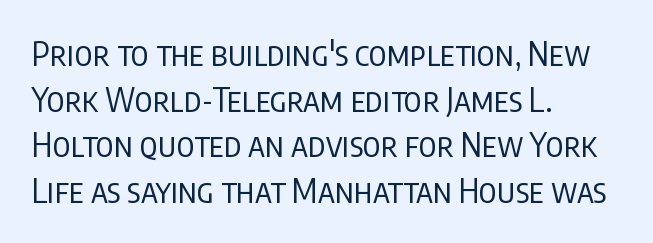
Q: Is the text bold? A: No.
Q: Is the text italic (slanted)? A: No, it is upright.
Q: Is the typeface a serif or a sans-serif typeface? A: Sans-serif.
Q: Is the text underlined? A: No.
Q: How is the paragraph aligned? A: Left-aligned.
Q: Is the spacing between letters normal or unusually wide? A: Normal.
Q: Is the spacing between lines tight, normal or loose? A: Normal.
Q: Width (condensed, normal, or wide)? A: Condensed.
Q: Stroke contrast? A: Low.
Q: x-height? A: Large.
Q: Monospaced? A: No.
